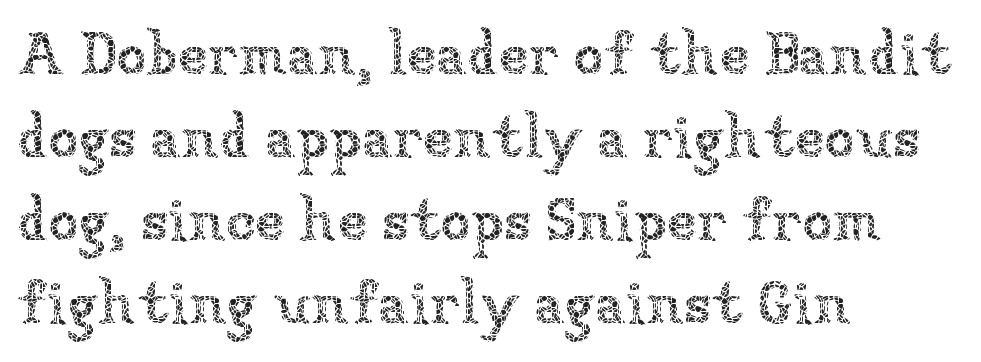
{"italic": "no", "bold": "no", "weight": "thin", "width": "normal", "stroke_contrast": "low", "x_height": "medium", "monospaced": "no", "underline": "no", "align": "left", "line_spacing": "normal", "line_spacing_ratio": 1.36, "letter_spacing": "normal", "letter_spacing_em": 0.0, "glyph_px": 61}
